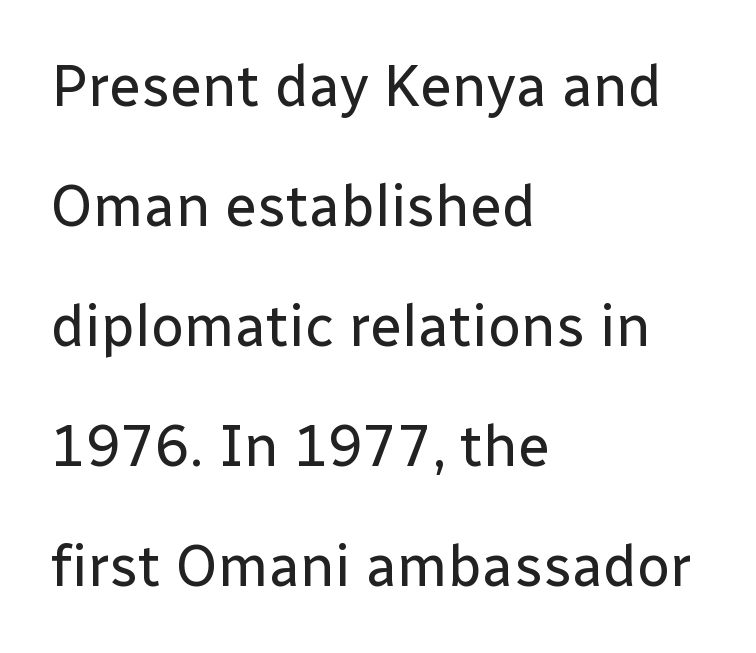
Q: Is the text bold? A: No.
Q: Is the text italic (slanted)? A: No, it is upright.
Q: Is the typeface a serif or a sans-serif typeface? A: Sans-serif.
Q: Is the text underlined? A: No.
Q: How is the paragraph aligned? A: Left-aligned.
Q: Is the spacing between letters normal or unusually wide? A: Normal.
Q: Is the spacing between lines tight, normal or loose? A: Loose.
Q: Width (condensed, normal, or wide)? A: Normal.
Q: Stroke contrast? A: Low.
Q: x-height? A: Medium.
Q: Monospaced? A: No.
